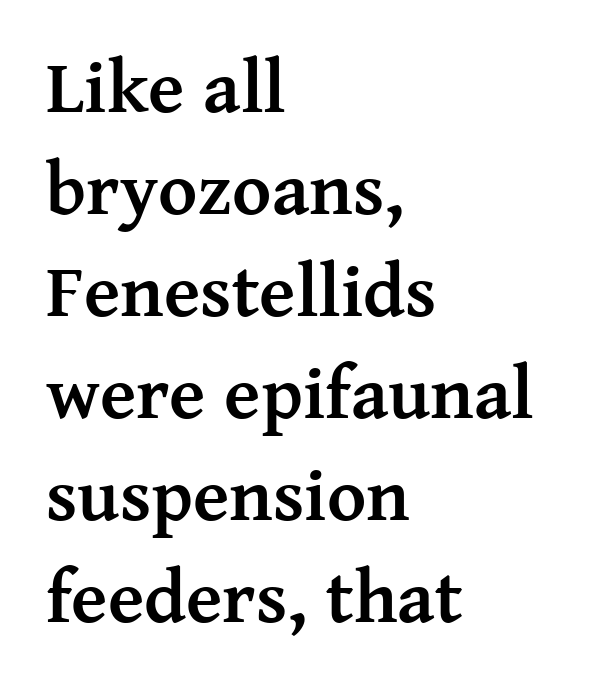
{"serif": "yes", "italic": "no", "bold": "yes", "weight": "semibold", "width": "normal", "stroke_contrast": "medium", "x_height": "medium", "monospaced": "no", "underline": "no", "align": "left", "line_spacing": "normal", "line_spacing_ratio": 1.36, "letter_spacing": "normal", "letter_spacing_em": 0.0, "glyph_px": 75}
